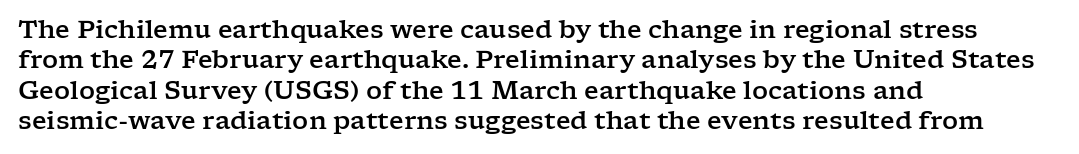
The typography opts for an upright posture over an oblique one. The letterforms sit shoulder to shoulder at normal distance. Compared with a centered layout, this one pins lines to the left instead. Descenders are the only things crossing below the line.
